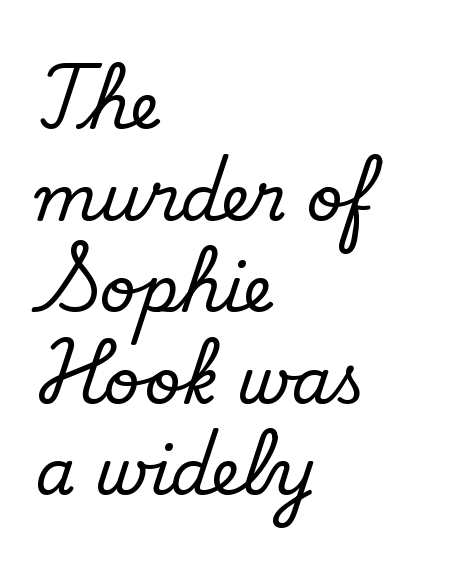
{"serif": "no", "bold": "no", "weight": "regular", "width": "normal", "stroke_contrast": "low", "x_height": "small", "monospaced": "no", "underline": "no", "align": "left", "line_spacing": "normal", "line_spacing_ratio": 1.43, "letter_spacing": "normal", "letter_spacing_em": 0.0, "glyph_px": 64}
